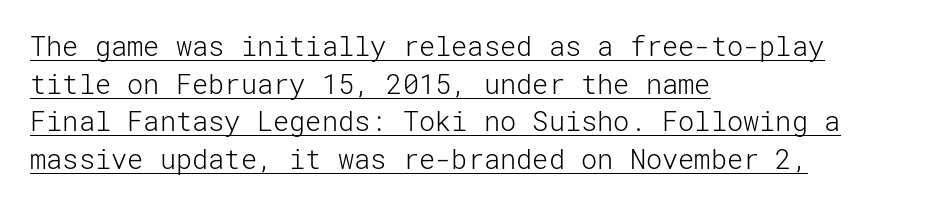
{"italic": "no", "bold": "no", "underline": "yes", "align": "left", "line_spacing": "normal", "line_spacing_ratio": 1.39, "letter_spacing": "normal", "letter_spacing_em": 0.0, "glyph_px": 27}
